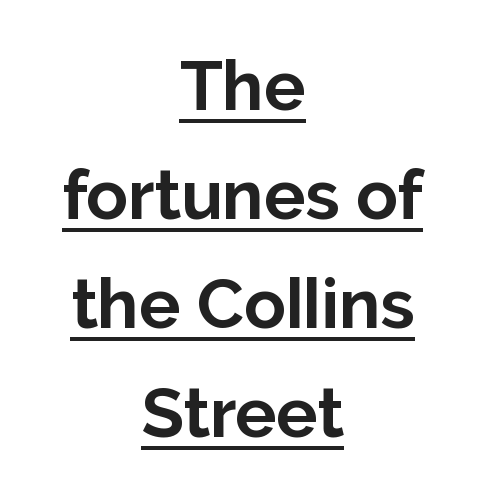
Glance below the letters and you will spot a drawn line. What's the leading like? Ordinary, nothing unusual. These lines are rendered in a variable-pitch font. The whitespace from short lines is split evenly between both sides. What stands out about the letter spacing? Nothing — it is the standard amount.
